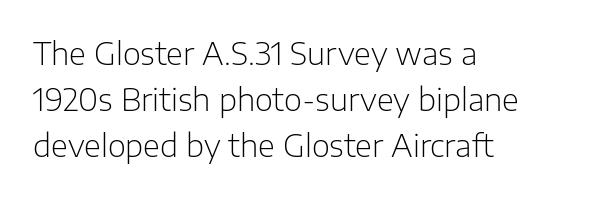
Q: Is the text bold? A: No.
Q: Is the text italic (slanted)? A: No, it is upright.
Q: Is the typeface a serif or a sans-serif typeface? A: Sans-serif.
Q: Is the text underlined? A: No.
Q: How is the paragraph aligned? A: Left-aligned.
Q: Is the spacing between letters normal or unusually wide? A: Normal.
Q: Is the spacing between lines tight, normal or loose? A: Normal.
Q: Width (condensed, normal, or wide)? A: Normal.
Q: Stroke contrast? A: Low.
Q: x-height? A: Medium.
Q: Monospaced? A: No.
